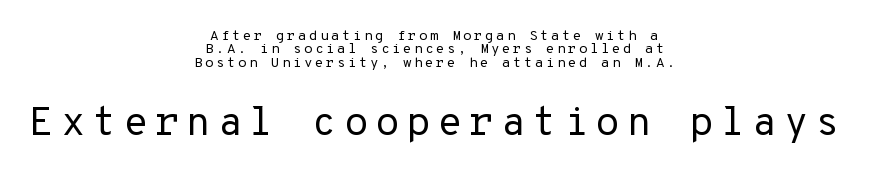
Q: Is the text bold? A: No.
Q: Is the text italic (slanted)? A: No, it is upright.
Q: Is the typeface a serif or a sans-serif typeface? A: Sans-serif.
Q: Is the text underlined? A: No.
Q: How is the paragraph aligned? A: Centered.
Q: Is the spacing between lines tight, normal or loose? A: Tight.
Q: Which block of text is set in a larger size, the first (top) or the second (bottom)? A: The second (bottom) one.
Q: Width (condensed, normal, or wide)? A: Normal.
Q: Stroke contrast? A: Low.
Q: x-height? A: Medium.
